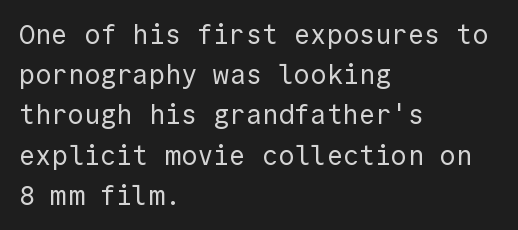
The image shows 27 px text type, upright; set left-aligned, normal line spacing (1.49x), normal letter spacing, not underlined.
